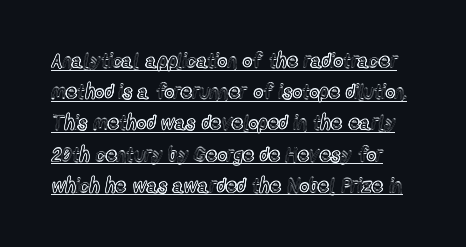
Underlined type. The passage shown stacks its lines at a standard gap. Tracking value appears to be zero — textbook default spacing.
